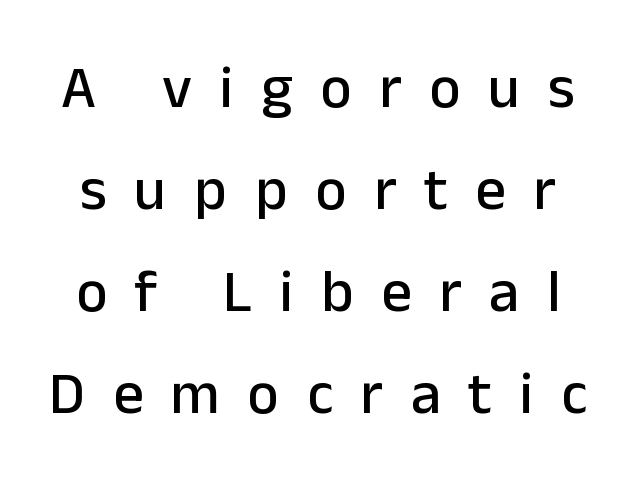
Q: Is the text italic (slanted)? A: No, it is upright.
Q: Is the typeface a serif or a sans-serif typeface? A: Sans-serif.
Q: Is the text underlined? A: No.
Q: How is the paragraph aligned? A: Centered.
Q: Is the spacing between letters normal or unusually wide? A: Unusually wide.
Q: Is the spacing between lines tight, normal or loose? A: Normal.
Q: Width (condensed, normal, or wide)? A: Normal.
Q: Stroke contrast? A: Low.
Q: x-height? A: Medium.
Q: Monospaced? A: No.
